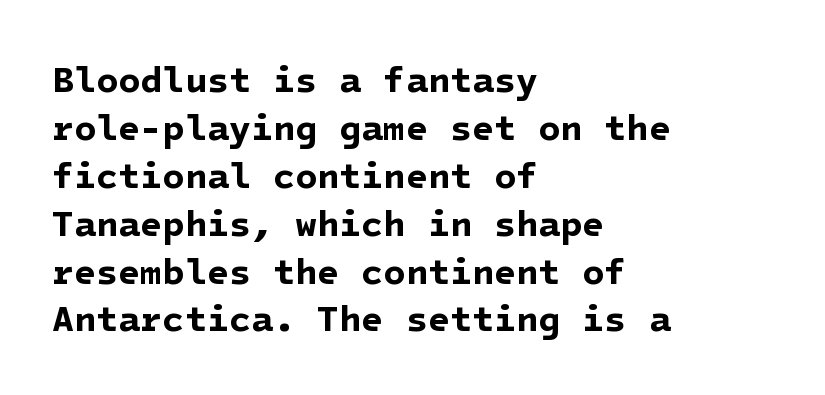
{"serif": "no", "bold": "yes", "weight": "bold", "width": "normal", "stroke_contrast": "low", "x_height": "medium", "underline": "no", "align": "left", "line_spacing": "normal", "line_spacing_ratio": 1.33, "letter_spacing": "normal", "letter_spacing_em": 0.0, "glyph_px": 36}
